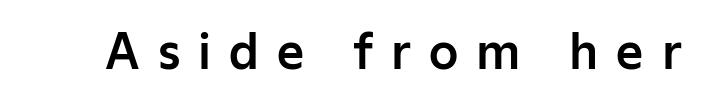
Posture: straight, roman, zero tilt. Varying glyph widths throughout — classic text-font behaviour. Characters follow at a spacing far wider than the type designer built in. This sample uses a sans-serif face.
